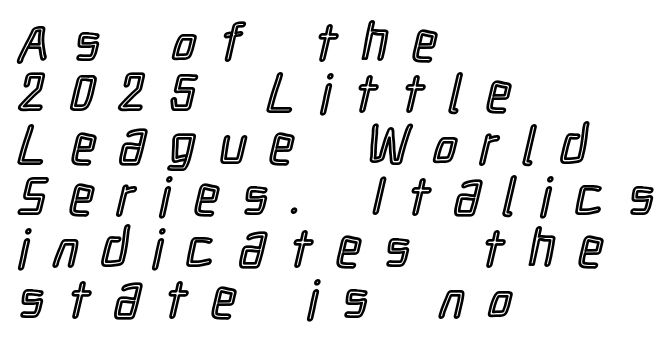
{"width": "condensed", "x_height": "medium", "monospaced": "no", "underline": "no", "align": "left", "line_spacing": "tight", "line_spacing_ratio": 0.97, "letter_spacing": "wide", "letter_spacing_em": 0.46, "glyph_px": 53}
